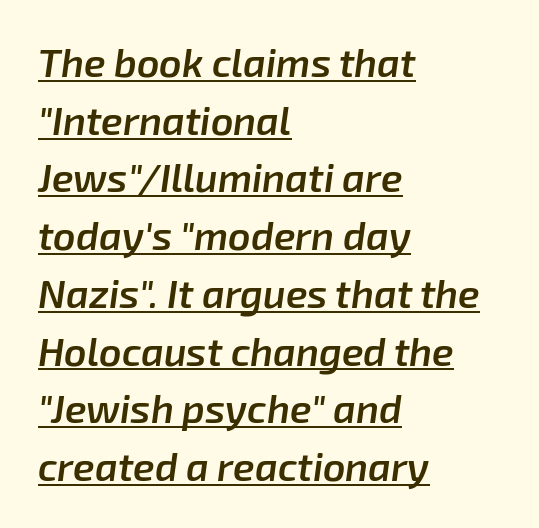
The face used here appears with an underline applied. There is no visible air inserted between adjacent glyphs. Every letter is mildly thick-stroked: semibold rather than bold. Which margin do the lines hug? The left one — the right edge is uneven. Compared with typical paragraphs, the rows here are spaced about the same. The face used here is proportionally spaced, like ordinary book or web type.
